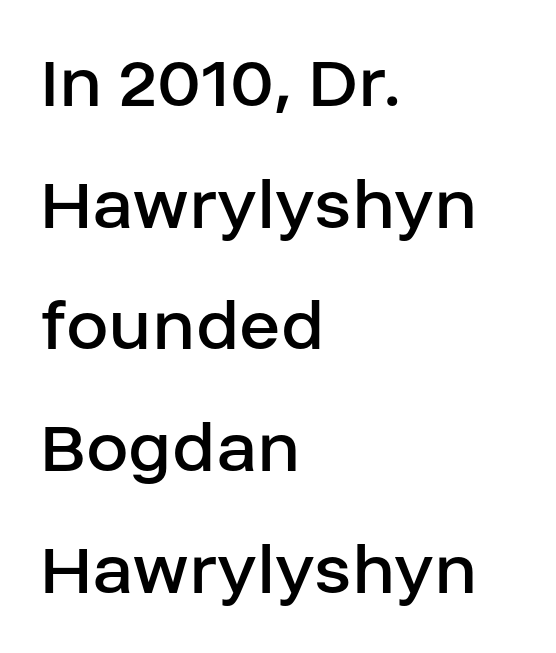
The specimen reads as upright at a glance. This sample keeps an unexceptional amount of space between lines. To sum up the face: it is a sans, with no serifs. Plain, unruled lines of type.
